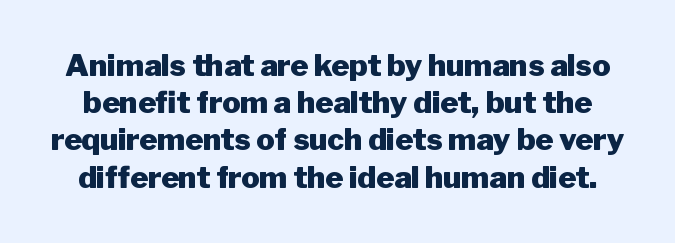
The rendering uses natural spacing where letterforms have individual widths. Serifs: no, the terminals of the letterforms are clean. Letter spacing: default. You can tell it's not italic because the verticals are truly vertical. The typesetting leans heavy: a genuine bold.
